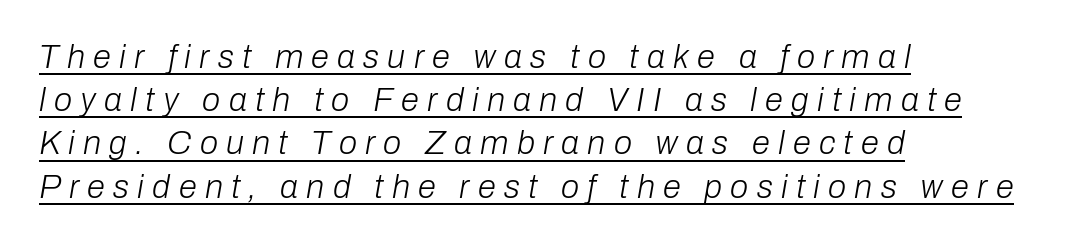
{"italic": "yes", "lean": "right", "slant_degrees": 10, "bold": "no", "weight": "light", "width": "normal", "stroke_contrast": "low", "x_height": "medium", "monospaced": "no", "underline": "yes", "align": "left", "line_spacing": "normal", "line_spacing_ratio": 1.31, "letter_spacing": "wide", "letter_spacing_em": 0.25, "glyph_px": 33}
